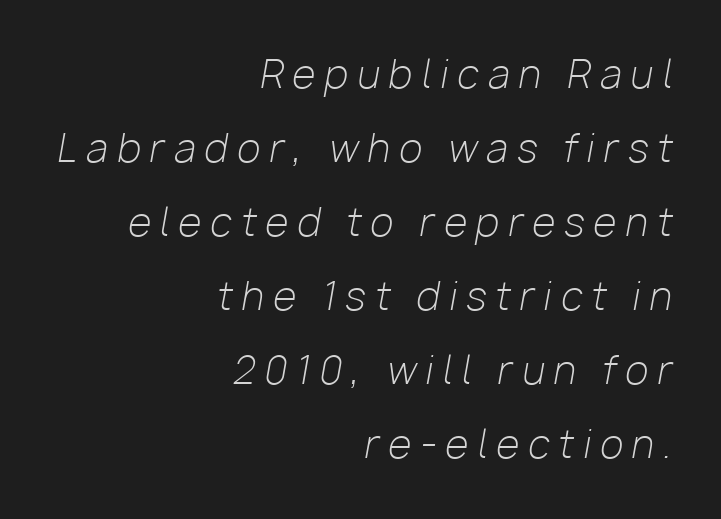
The image shows 38 px light type, italic (leaning right); set right-aligned, loose line spacing (1.95x), unusually wide letter spacing (+0.24 em), not underlined; low stroke contrast and a medium x-height.
